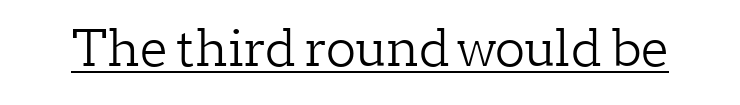
Q: Is the text bold? A: No.
Q: Is the text italic (slanted)? A: No, it is upright.
Q: Is the typeface a serif or a sans-serif typeface? A: Serif.
Q: Is the text underlined? A: Yes.
Q: Is the spacing between letters normal or unusually wide? A: Normal.
Q: Width (condensed, normal, or wide)? A: Normal.
Q: Stroke contrast? A: Low.
Q: x-height? A: Medium.
Q: Monospaced? A: No.
